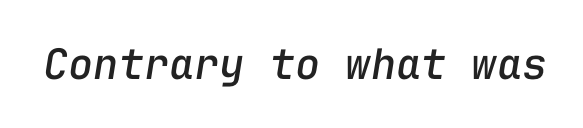
{"italic": "yes", "lean": "right", "slant_degrees": 9, "width": "normal", "stroke_contrast": "low", "x_height": "medium", "monospaced": "yes", "underline": "no", "letter_spacing": "normal", "letter_spacing_em": 0.0, "glyph_px": 42}
